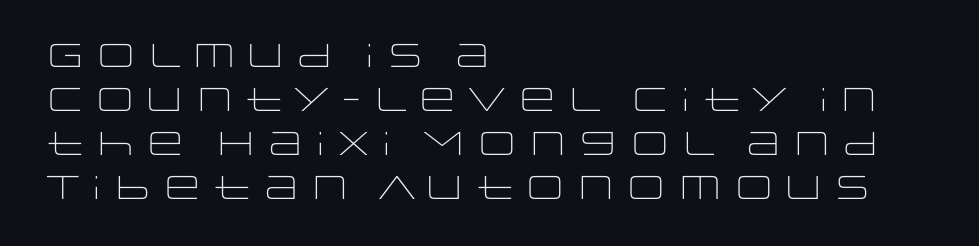
The image shows 33 px light, wide sans-serif type, upright; set left-aligned, normal line spacing (1.33x), normal letter spacing, not underlined; low stroke contrast and a large x-height.
